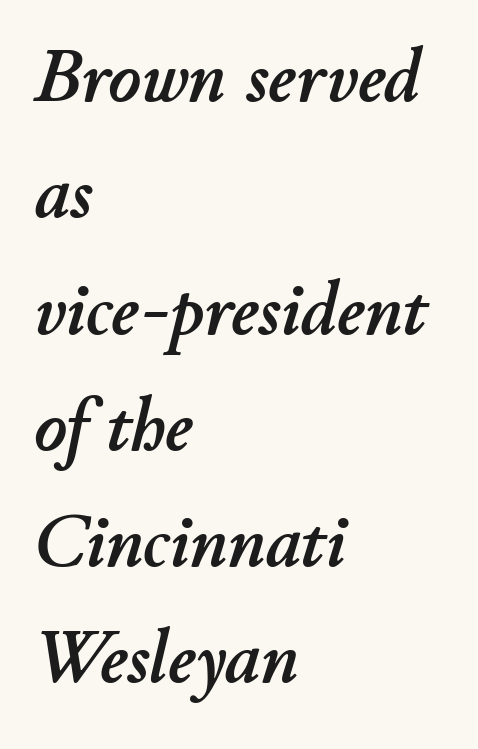
The image shows 77 px text type, italic (leaning right); set left-aligned, normal line spacing (1.51x), normal letter spacing, not underlined; low stroke contrast and a small x-height.
